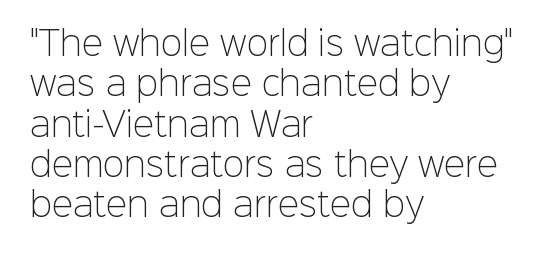
A typesetter would mark this as roman, not italic. The rendering uses natural spacing where letterforms have individual widths. The space beneath each line is pristine and unruled. This rendering employs a face without finishing strokes, i.e., a sans-serif. Compared with typical body copy, the letter spacing here is the same.
